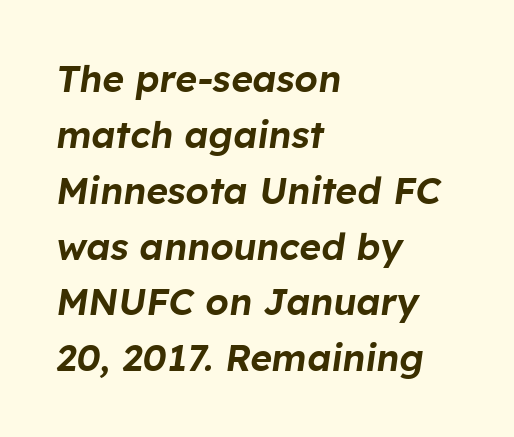
{"italic": "yes", "lean": "right", "slant_degrees": 8, "width": "normal", "stroke_contrast": "low", "x_height": "medium", "monospaced": "no", "underline": "no", "align": "left", "line_spacing": "normal", "line_spacing_ratio": 1.51, "letter_spacing": "normal", "letter_spacing_em": 0.0, "glyph_px": 37}
